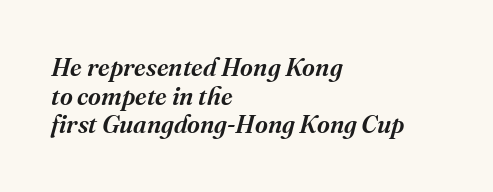
Q: Is the text bold? A: Semi-bold.
Q: Is the text italic (slanted)? A: Yes, it leans right by about 16 degrees.
Q: Is the text underlined? A: No.
Q: How is the paragraph aligned? A: Left-aligned.
Q: Is the spacing between letters normal or unusually wide? A: Normal.
Q: Is the spacing between lines tight, normal or loose? A: Tight.
